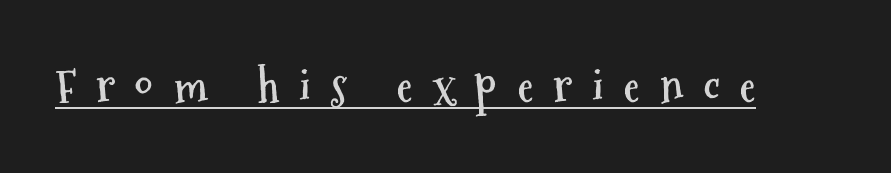
Q: Is the text bold? A: Yes.
Q: Is the text italic (slanted)? A: No, it is upright.
Q: Is the typeface a serif or a sans-serif typeface? A: Sans-serif.
Q: Is the text underlined? A: Yes.
Q: Is the spacing between letters normal or unusually wide? A: Unusually wide.
Q: Width (condensed, normal, or wide)? A: Condensed.
Q: Stroke contrast? A: Medium.
Q: x-height? A: Medium.
Q: Monospaced? A: No.
